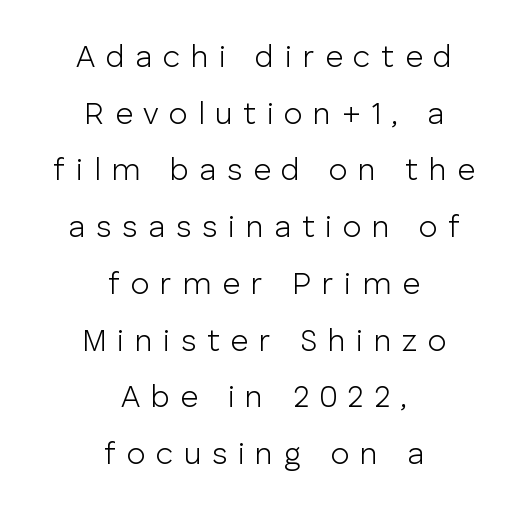
{"serif": "no", "italic": "no", "bold": "no", "weight": "light", "width": "normal", "stroke_contrast": "low", "x_height": "medium", "monospaced": "no", "underline": "no", "align": "center", "line_spacing_ratio": 1.83, "letter_spacing": "wide", "letter_spacing_em": 0.34, "glyph_px": 31}
